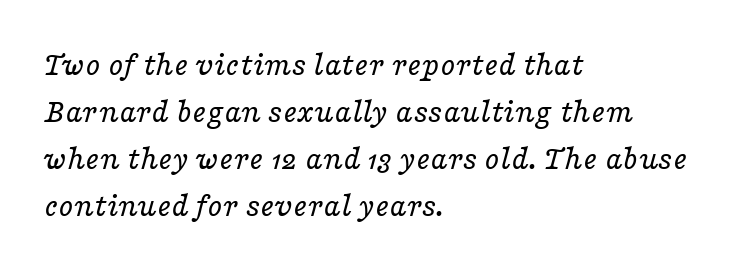
Q: Is the text bold? A: No.
Q: Is the text italic (slanted)? A: Yes, it leans right by about 16 degrees.
Q: Is the typeface a serif or a sans-serif typeface? A: Serif.
Q: Is the text underlined? A: No.
Q: How is the paragraph aligned? A: Left-aligned.
Q: Is the spacing between letters normal or unusually wide? A: Normal.
Q: Is the spacing between lines tight, normal or loose? A: Normal.
Q: Width (condensed, normal, or wide)? A: Wide.
Q: Stroke contrast? A: Low.
Q: x-height? A: Medium.
Q: Monospaced? A: No.
